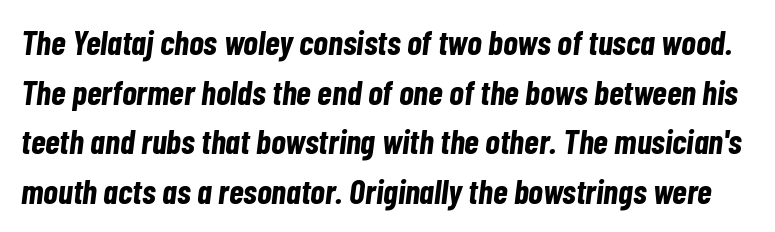
The space directly below the letters is spotless. Proportional: the letters do not fall into vertical columns. The line-height multiplier appears to be the usual default. An italicized treatment has been applied to the whole sample. You could call the tracking neutral — neither tight nor loose.
